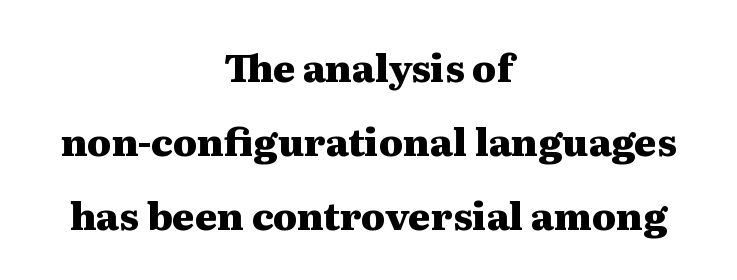
The image shows 38 px heavy, wide serif type, upright; set centered, loose line spacing (1.95x), normal letter spacing, not underlined; medium stroke contrast and a medium x-height.
